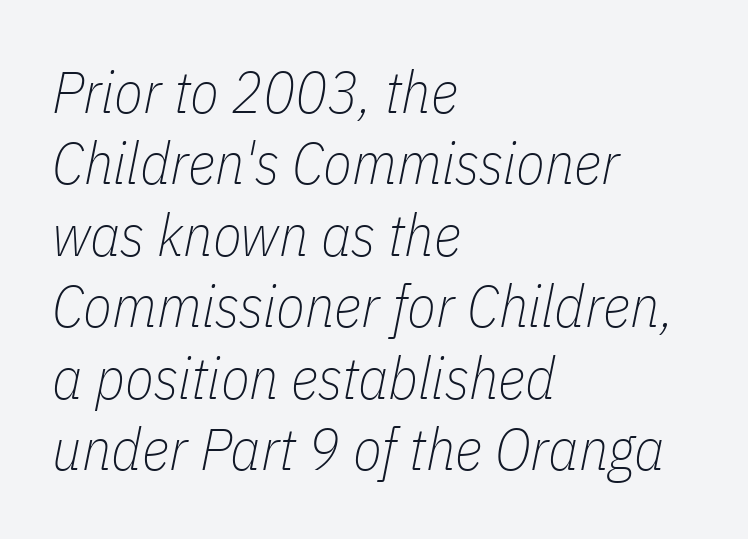
{"italic": "yes", "lean": "right", "slant_degrees": 11, "bold": "no", "weight": "thin", "width": "condensed", "stroke_contrast": "low", "x_height": "medium", "monospaced": "no", "underline": "no", "align": "left", "line_spacing_ratio": 1.21, "letter_spacing": "normal", "letter_spacing_em": 0.0, "glyph_px": 59}
